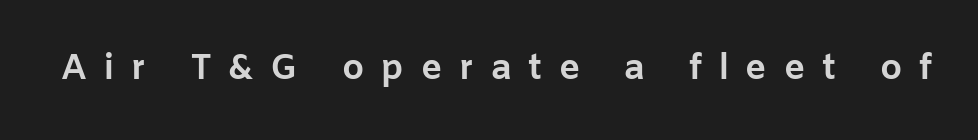
A typesetter would mark this as roman, not italic. This sample has the flowing, uneven cadence of proportional lettering. Honestly, the letter spacing is so wide it's the main thing you notice. The passage shown is typeset with a sans-serif family.
